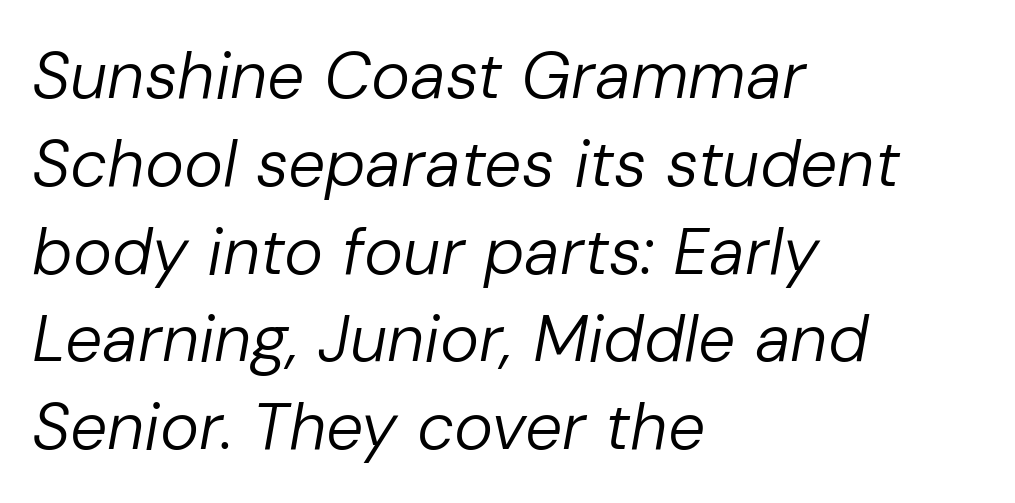
Q: Is the text bold? A: No.
Q: Is the text italic (slanted)? A: Yes, it leans right by about 10 degrees.
Q: Is the text underlined? A: No.
Q: How is the paragraph aligned? A: Left-aligned.
Q: Is the spacing between letters normal or unusually wide? A: Normal.
Q: Is the spacing between lines tight, normal or loose? A: Normal.
Q: Width (condensed, normal, or wide)? A: Normal.
Q: Stroke contrast? A: Low.
Q: x-height? A: Medium.
Q: Monospaced? A: No.
